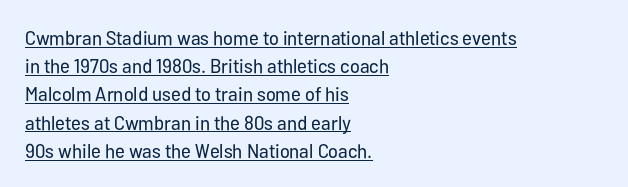
The image shows 20 px text type, upright; set left-aligned, normal line spacing (1.41x), normal letter spacing, underlined.
